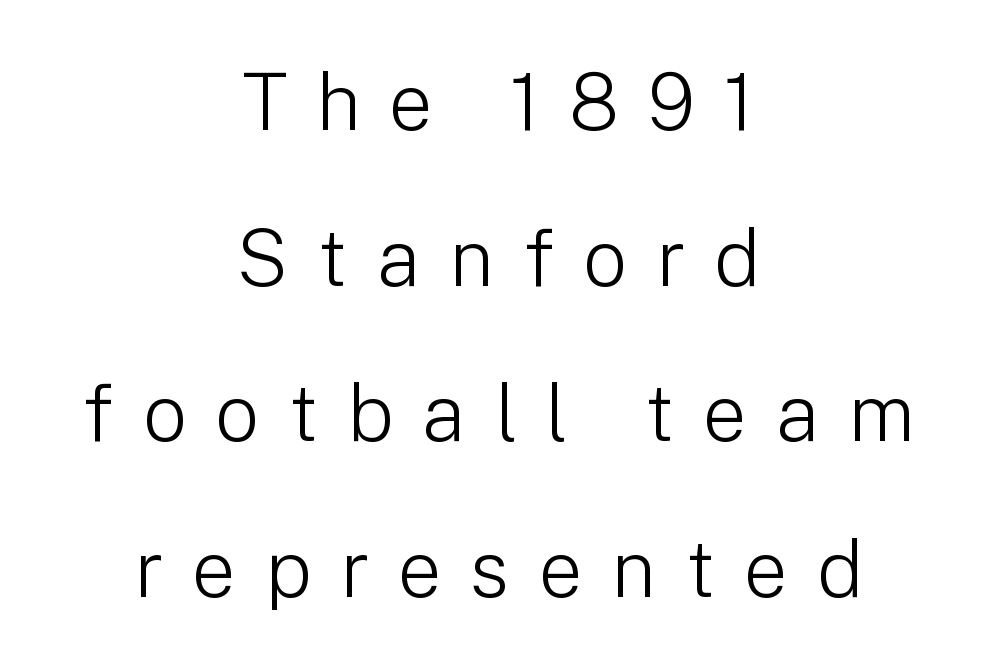
Q: Is the text bold? A: No.
Q: Is the text italic (slanted)? A: No, it is upright.
Q: Is the typeface a serif or a sans-serif typeface? A: Sans-serif.
Q: Is the text underlined? A: No.
Q: How is the paragraph aligned? A: Centered.
Q: Is the spacing between letters normal or unusually wide? A: Unusually wide.
Q: Is the spacing between lines tight, normal or loose? A: Loose.
Q: Width (condensed, normal, or wide)? A: Normal.
Q: Stroke contrast? A: Low.
Q: x-height? A: Medium.
Q: Monospaced? A: No.
